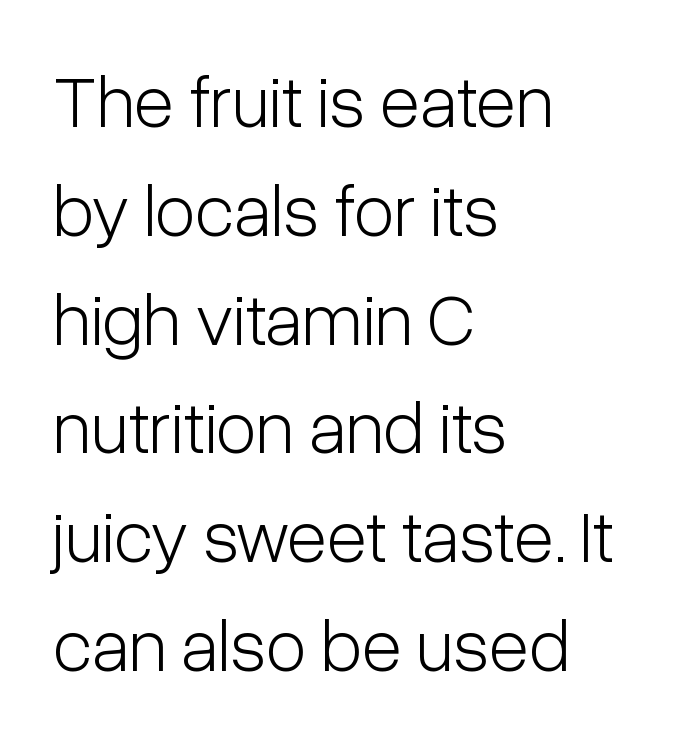
The image shows 74 px light, condensed sans-serif type, upright; set left-aligned, normal line spacing (1.47x), normal letter spacing, not underlined; low stroke contrast and a medium x-height.
